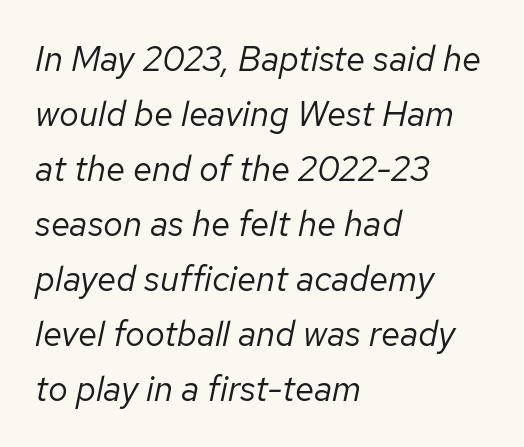
Q: Is the text bold? A: No.
Q: Is the text italic (slanted)? A: Yes, it leans right by about 12 degrees.
Q: Is the text underlined? A: No.
Q: How is the paragraph aligned? A: Left-aligned.
Q: Is the spacing between letters normal or unusually wide? A: Normal.
Q: Is the spacing between lines tight, normal or loose? A: Normal.
Q: Width (condensed, normal, or wide)? A: Normal.
Q: Stroke contrast? A: Low.
Q: x-height? A: Medium.
Q: Monospaced? A: No.
